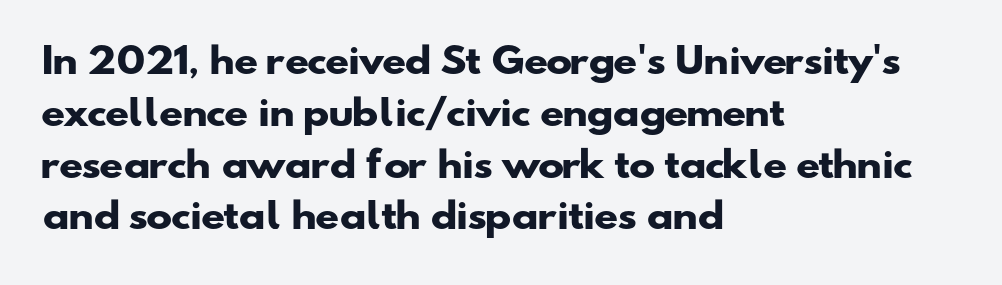
Compared with typical paragraphs, the rows here are spaced about the same. This sample has the flowing, uneven cadence of proportional lettering. The designer went with a sans here, leaving each stem footless. What weight is shown? A full bold with thick strokes.
